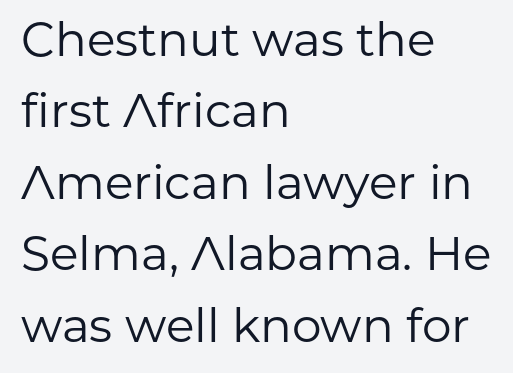
{"serif": "no", "italic": "no", "bold": "no", "weight": "regular", "width": "normal", "stroke_contrast": "low", "x_height": "medium", "monospaced": "no", "underline": "no", "align": "left", "line_spacing": "normal", "line_spacing_ratio": 1.52, "letter_spacing": "normal", "letter_spacing_em": 0.0, "glyph_px": 47}
